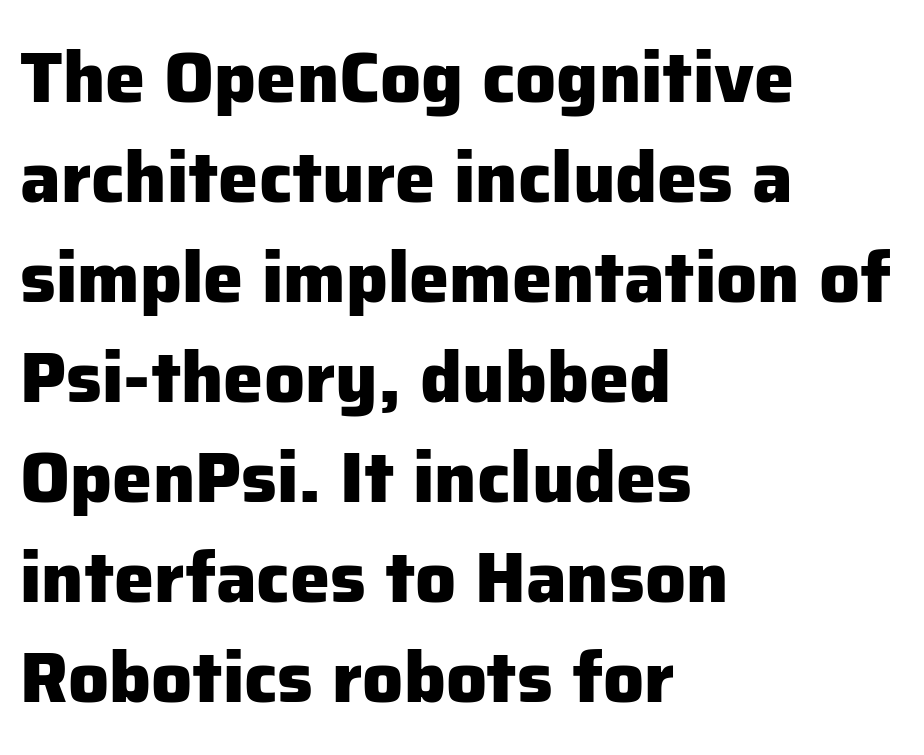
Is the block centered? No — it sits flush against the left margin. The type sits square on the baseline with zero lean. The letters are bold, with thick, heavy strokes. Nothing sits at the stroke ends, so this counts as sans-serif. Honestly, the row spacing looks completely unremarkable. These lines keep a tight, regular rhythm from letter to letter.
